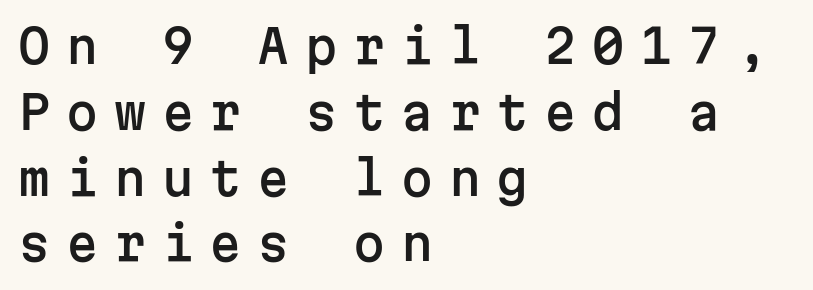
The text was rendered using a sans face with plain stroke endings. The axis of the letterforms is exactly vertical. Line beginnings align vertically; line endings do not. A typesetter would call this heavily tracked-out type. The rows are spaced the way most documents space them.
